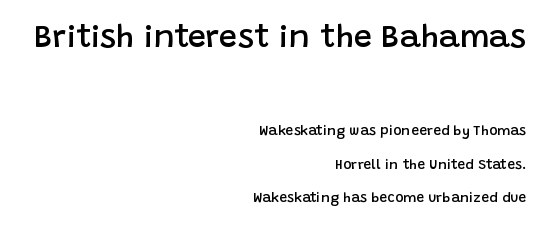
The setting favours the right margin, as signatures and pull-quotes sometimes do. These lines are rendered in a variable-pitch font. A semibold gives these letters moderate extra thickness, short of bold. The string is rendered with underlining switched off.
